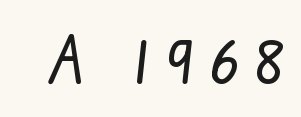
The image shows 65 px condensed sans-serif type; set unusually wide letter spacing (+0.23 em), not underlined; low stroke contrast and a small x-height.
